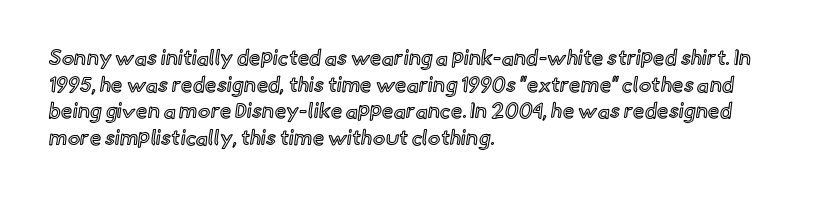
Q: Is the text italic (slanted)? A: Yes.
Q: Is the text underlined? A: No.
Q: How is the paragraph aligned? A: Left-aligned.
Q: Is the spacing between letters normal or unusually wide? A: Normal.
Q: Is the spacing between lines tight, normal or loose? A: Normal.
